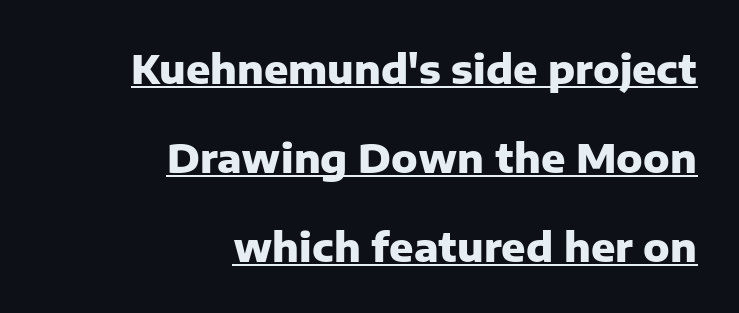
The image shows 40 px heavy sans-serif type, upright; set right-aligned, loose line spacing (2.22x), normal letter spacing, underlined; low stroke contrast and a medium x-height.
